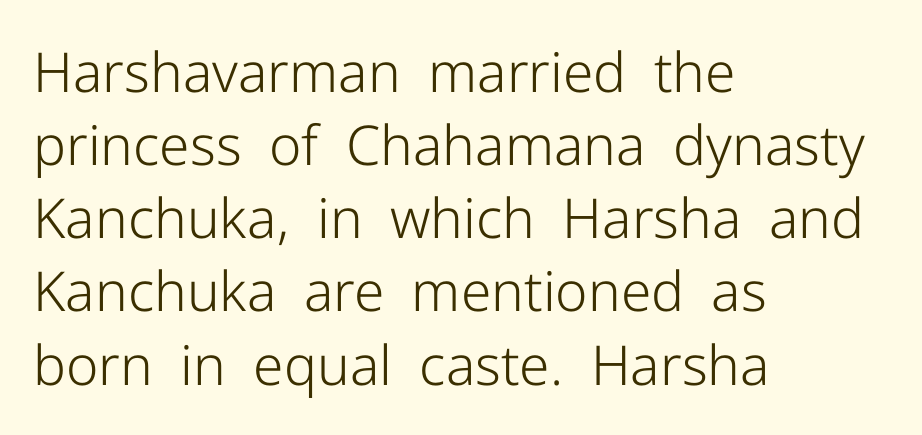
No italicization has been applied; the sample stays upright. The letters advance in unequal steps, a hallmark of proportional type. The gaps between neighbouring characters are ordinary and unremarkable. The ragged edge is on the right, which tells us the setting is flush left.
